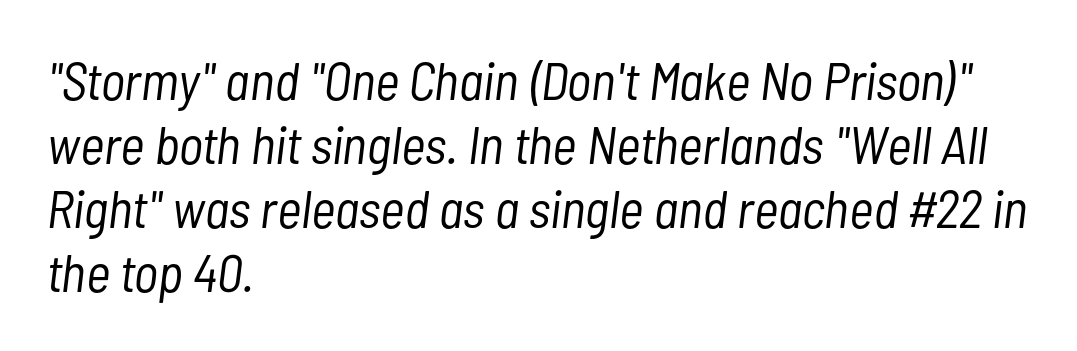
The image shows 53 px light, condensed type, italic (leaning right); set left-aligned, line spacing 1.21x, normal letter spacing, not underlined; low stroke contrast and a medium x-height.
